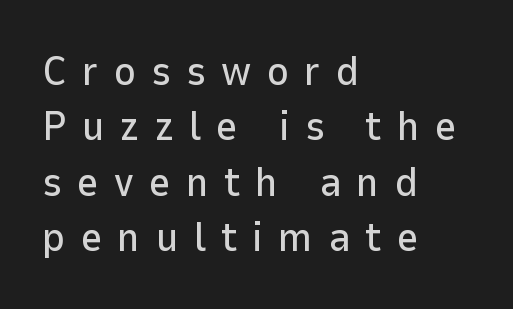
Proportional: the letters do not fall into vertical columns. The glyphs are unaccompanied by any horizontal stroke below them. Regular leading. Does the type have serifs? No, each stem ends abruptly. This rendering widens character spacing well past its baseline value. Quick note: not italic, upright.
